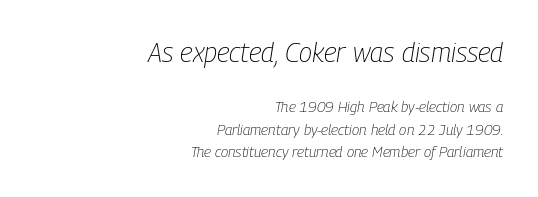
{"italic": "yes", "lean": "right", "slant_degrees": 9, "bold": "no", "underline": "no", "align": "right", "line_spacing": "normal", "line_spacing_ratio": 1.5, "letter_spacing": "normal", "letter_spacing_em": 0.0, "larger_block": "first", "size_ratio": 1.8, "glyph_px": 27}
